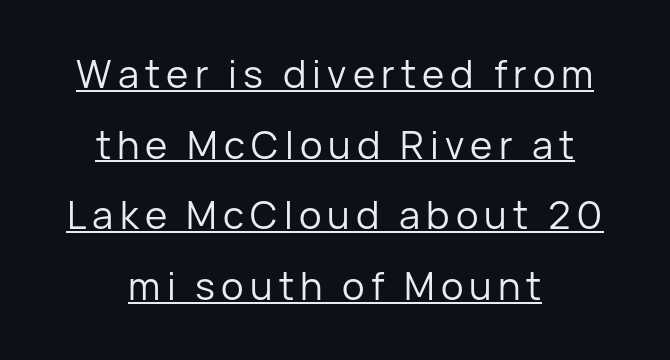
The image shows 38 px regular-weight sans-serif type, upright; set centered, line spacing 1.86x, underlined; low stroke contrast and a medium x-height.
